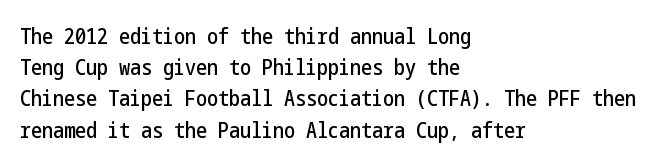
Q: Is the text italic (slanted)? A: No, it is upright.
Q: Is the text underlined? A: No.
Q: How is the paragraph aligned? A: Left-aligned.
Q: Is the spacing between letters normal or unusually wide? A: Normal.
Q: Is the spacing between lines tight, normal or loose? A: Normal.
